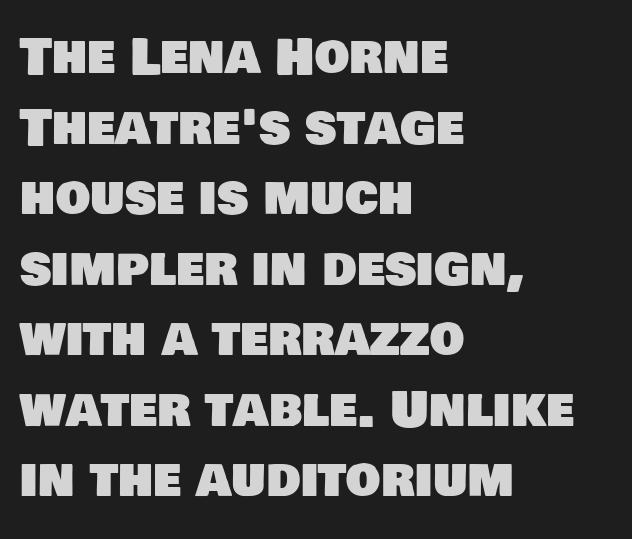
{"serif": "no", "width": "normal", "stroke_contrast": "low", "x_height": "large", "monospaced": "no", "underline": "no", "align": "left", "line_spacing": "normal", "line_spacing_ratio": 1.44, "letter_spacing": "normal", "letter_spacing_em": 0.0, "glyph_px": 49}
